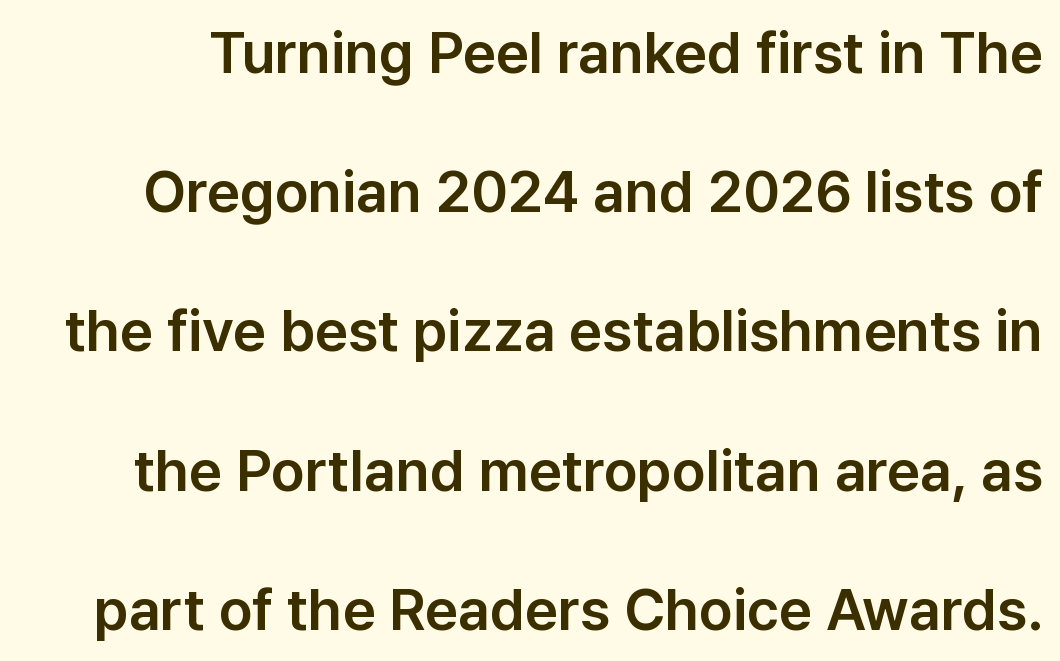
The image shows 58 px sans-serif type, upright; set loose line spacing (2.4x), normal letter spacing, not underlined; low stroke contrast and a medium x-height.
